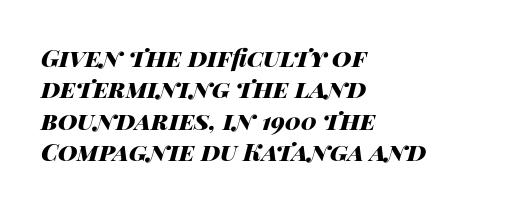
{"italic": "yes", "lean": "right", "slant_degrees": 14, "bold": "yes", "underline": "no", "align": "left", "line_spacing": "normal", "line_spacing_ratio": 1.31, "letter_spacing": "normal", "letter_spacing_em": 0.0, "glyph_px": 24}
